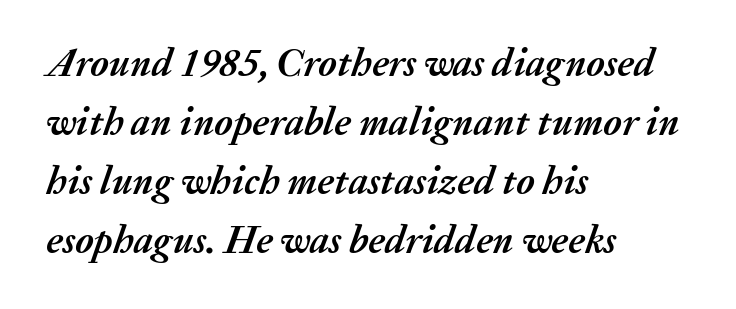
{"italic": "yes", "lean": "right", "slant_degrees": 20, "bold": "yes", "weight": "semibold", "width": "normal", "stroke_contrast": "medium", "x_height": "medium", "monospaced": "no", "underline": "no", "align": "left", "line_spacing": "normal", "line_spacing_ratio": 1.51, "letter_spacing": "normal", "letter_spacing_em": 0.0, "glyph_px": 39}
